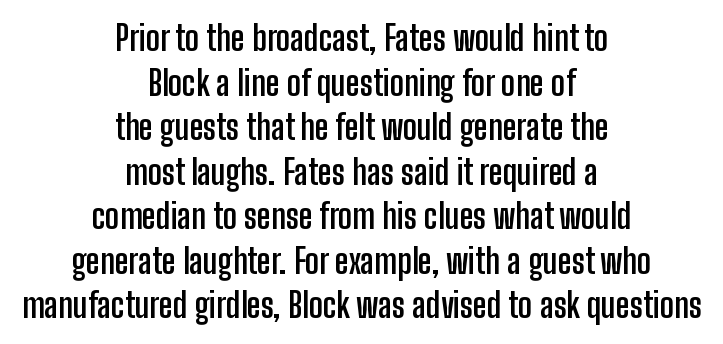
{"serif": "no", "italic": "no", "bold": "yes", "weight": "semibold", "width": "condensed", "stroke_contrast": "low", "x_height": "medium", "monospaced": "no", "underline": "no", "align": "center", "line_spacing": "normal", "line_spacing_ratio": 1.31, "letter_spacing": "normal", "letter_spacing_em": 0.0, "glyph_px": 34}
